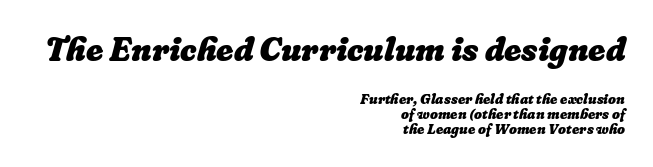
These two chunks differ in scale, with the top chunk taking the larger measure. Here the designer chose a conventional face with non-uniform glyph widths. Tightly led — the rows are bunched. A clean baseline with only descenders dipping below it. The setting favours the right margin, as signatures and pull-quotes sometimes do.
